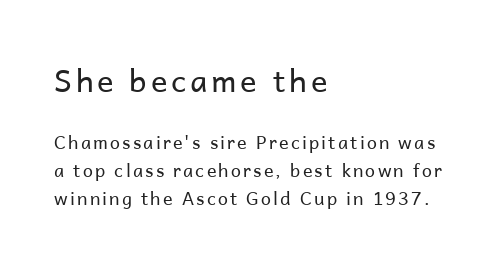
{"serif": "no", "italic": "no", "bold": "no", "weight": "regular", "width": "normal", "stroke_contrast": "low", "x_height": "medium", "monospaced": "no", "underline": "no", "align": "left", "line_spacing": "normal", "line_spacing_ratio": 1.55, "larger_block": "first", "size_ratio": 1.72, "glyph_px": 31}
